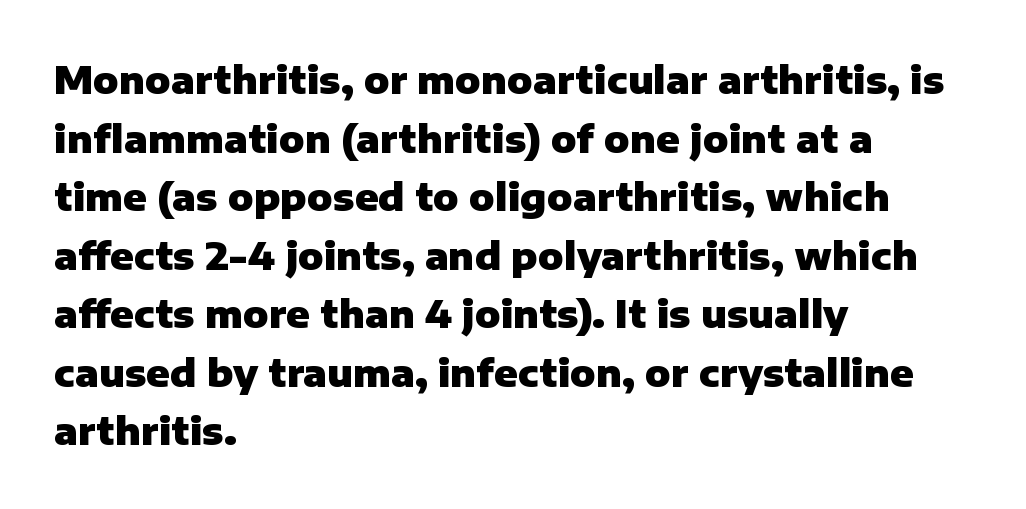
{"serif": "no", "italic": "no", "bold": "yes", "weight": "heavy", "width": "normal", "stroke_contrast": "low", "x_height": "medium", "monospaced": "no", "underline": "no", "align": "left", "line_spacing": "normal", "line_spacing_ratio": 1.54, "letter_spacing": "normal", "letter_spacing_em": 0.0, "glyph_px": 38}
